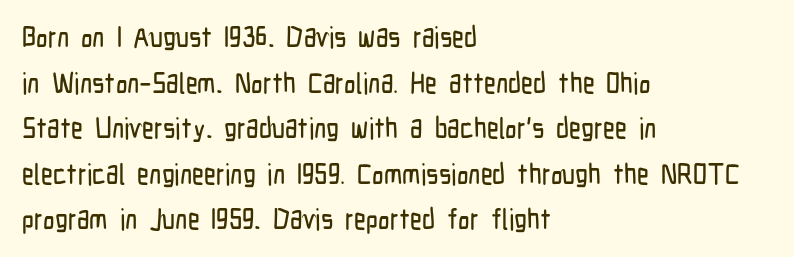
{"serif": "no", "italic": "no", "width": "condensed", "stroke_contrast": "low", "x_height": "medium", "monospaced": "no", "underline": "no", "align": "left", "line_spacing": "normal", "line_spacing_ratio": 1.57, "letter_spacing": "normal", "letter_spacing_em": 0.0, "glyph_px": 29}
